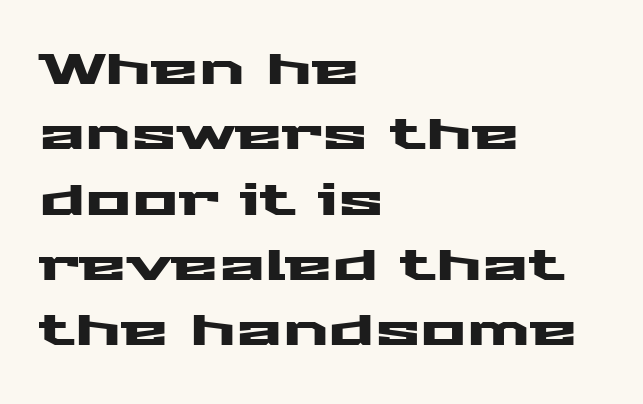
Q: Is the text italic (slanted)? A: No, it is upright.
Q: Is the typeface a serif or a sans-serif typeface? A: Sans-serif.
Q: Is the text underlined? A: No.
Q: How is the paragraph aligned? A: Left-aligned.
Q: Is the spacing between letters normal or unusually wide? A: Normal.
Q: Is the spacing between lines tight, normal or loose? A: Normal.
Q: Width (condensed, normal, or wide)? A: Wide.
Q: Stroke contrast? A: Medium.
Q: x-height? A: Medium.
Q: Monospaced? A: No.
